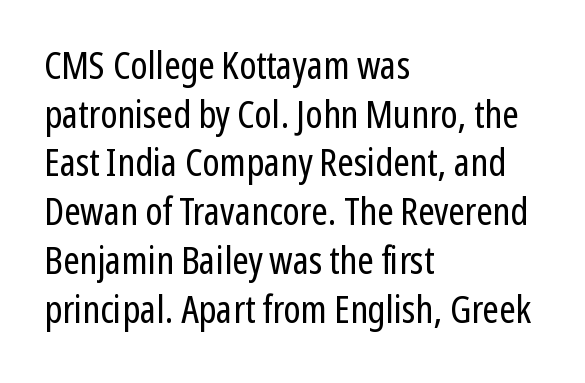
{"serif": "no", "italic": "no", "bold": "no", "weight": "regular", "width": "condensed", "stroke_contrast": "low", "x_height": "medium", "monospaced": "no", "underline": "no", "align": "left", "line_spacing": "normal", "line_spacing_ratio": 1.25, "letter_spacing": "normal", "letter_spacing_em": 0.0, "glyph_px": 39}
